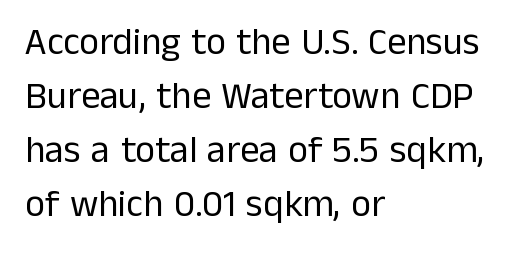
The image shows 38 px regular-weight sans-serif type, upright; set left-aligned, normal line spacing (1.42x), normal letter spacing, not underlined; low stroke contrast and a medium x-height.
